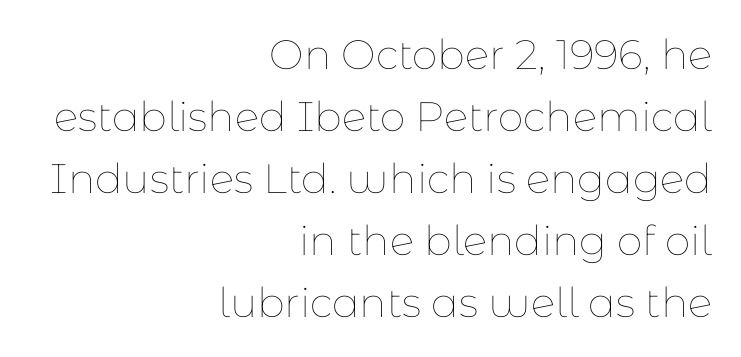
The image shows 41 px thin type, upright; set right-aligned, normal line spacing (1.51x), normal letter spacing, not underlined; low stroke contrast and a medium x-height.
